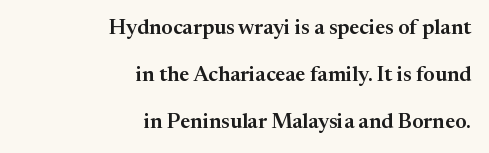
Q: Is the text italic (slanted)? A: No, it is upright.
Q: Is the text underlined? A: No.
Q: How is the paragraph aligned? A: Right-aligned.
Q: Is the spacing between letters normal or unusually wide? A: Normal.
Q: Is the spacing between lines tight, normal or loose? A: Loose.
